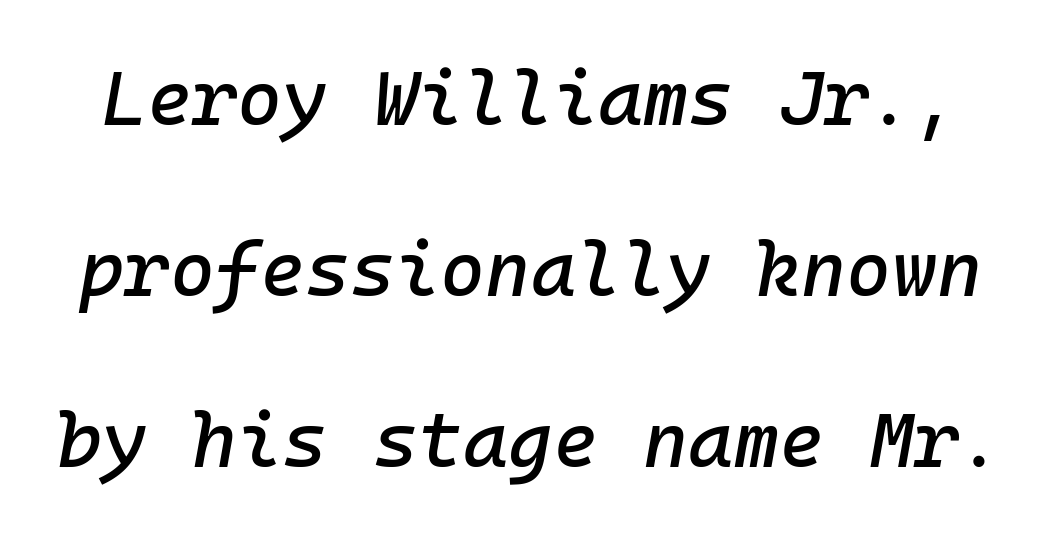
This sample trades compactness for vertical openness between lines. Yep, that's italic — everything's leaning. The passage shown is typed in a monospace face where columns stay perfectly aligned. Descenders are the only things crossing below the line.
